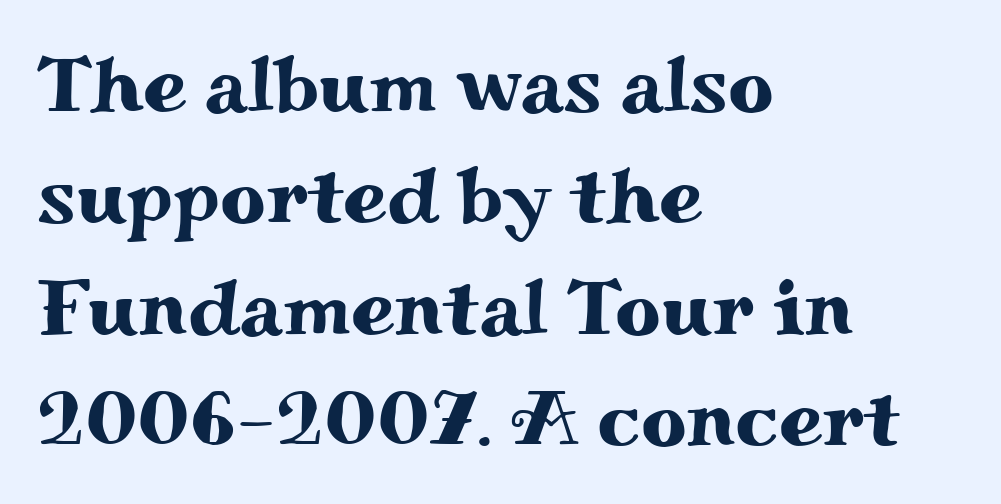
There is no visible air inserted between adjacent glyphs. Interline gaps are of average width in this sample. The letters stand upright; this is a roman face. Quick note: underline off. Small tapered or slab feet sit at the stroke ends, so this counts as serif.
